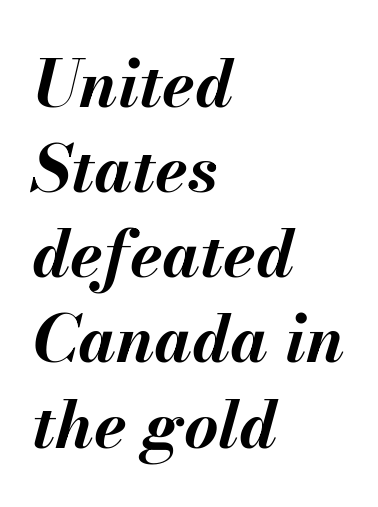
{"italic": "yes", "lean": "right", "slant_degrees": 13, "bold": "yes", "weight": "bold", "width": "normal", "stroke_contrast": "medium", "x_height": "small", "monospaced": "no", "underline": "no", "align": "left", "line_spacing": "normal", "line_spacing_ratio": 1.29, "letter_spacing": "normal", "letter_spacing_em": 0.0, "glyph_px": 66}
